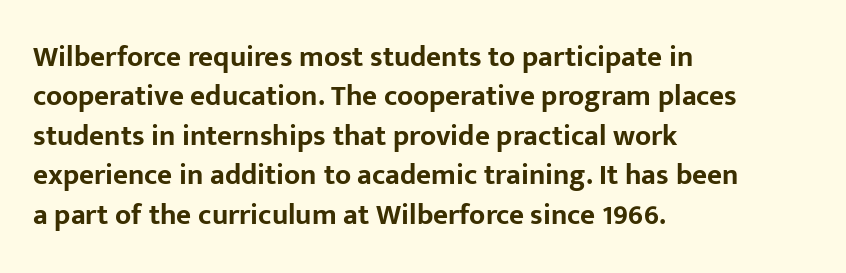
{"serif": "no", "italic": "no", "bold": "yes", "weight": "bold", "width": "normal", "stroke_contrast": "low", "x_height": "medium", "monospaced": "no", "underline": "no", "align": "left", "line_spacing": "normal", "line_spacing_ratio": 1.36, "letter_spacing": "normal", "letter_spacing_em": 0.0, "glyph_px": 29}
